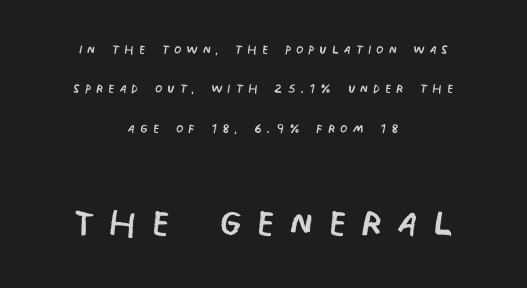
{"serif": "no", "bold": "no", "weight": "regular", "width": "condensed", "stroke_contrast": "low", "x_height": "large", "monospaced": "no", "underline": "no", "align": "center", "line_spacing": "loose", "line_spacing_ratio": 2.31, "letter_spacing": "wide", "letter_spacing_em": 0.28, "larger_block": "second", "size_ratio": 2.94, "glyph_px": 50}
